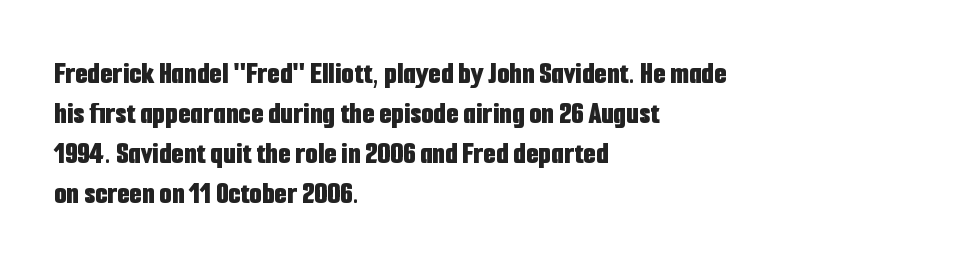
Q: Is the text bold? A: Yes.
Q: Is the text italic (slanted)? A: No, it is upright.
Q: Is the typeface a serif or a sans-serif typeface? A: Sans-serif.
Q: Is the text underlined? A: No.
Q: How is the paragraph aligned? A: Left-aligned.
Q: Is the spacing between letters normal or unusually wide? A: Normal.
Q: Is the spacing between lines tight, normal or loose? A: Normal.
Q: Width (condensed, normal, or wide)? A: Condensed.
Q: Stroke contrast? A: Low.
Q: x-height? A: Medium.
Q: Monospaced? A: No.
